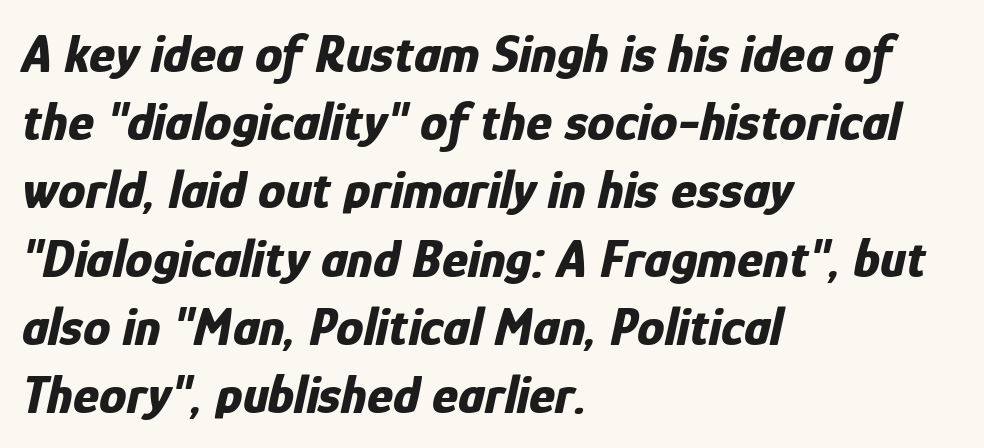
The image shows 55 px bold, condensed type, italic (leaning right); set left-aligned, line spacing 1.24x, normal letter spacing, not underlined; low stroke contrast and a medium x-height.
